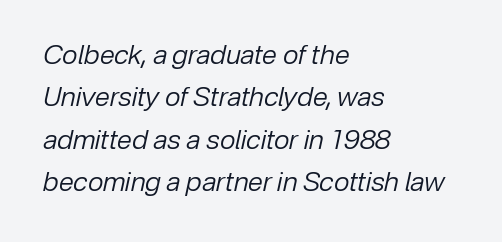
Q: Is the text bold? A: No.
Q: Is the text italic (slanted)? A: Yes, it leans right by about 12 degrees.
Q: Is the text underlined? A: No.
Q: How is the paragraph aligned? A: Left-aligned.
Q: Is the spacing between letters normal or unusually wide? A: Normal.
Q: Is the spacing between lines tight, normal or loose? A: Normal.
